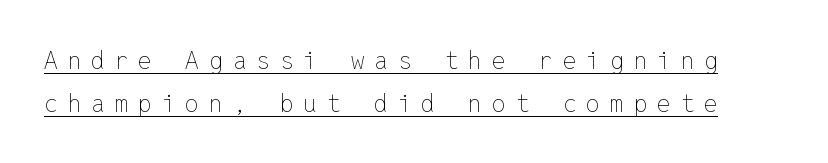
{"italic": "no", "bold": "no", "underline": "yes", "line_spacing_ratio": 1.79, "letter_spacing": "wide", "letter_spacing_em": 0.42, "glyph_px": 24}
